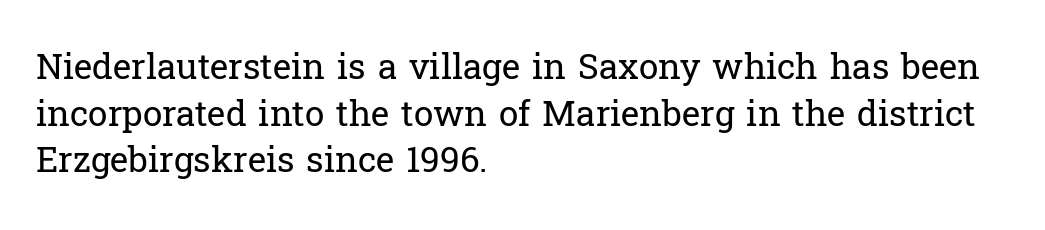
Q: Is the text bold? A: No.
Q: Is the text italic (slanted)? A: No, it is upright.
Q: Is the typeface a serif or a sans-serif typeface? A: Serif.
Q: Is the text underlined? A: No.
Q: How is the paragraph aligned? A: Left-aligned.
Q: Is the spacing between letters normal or unusually wide? A: Normal.
Q: Is the spacing between lines tight, normal or loose? A: Normal.
Q: Width (condensed, normal, or wide)? A: Normal.
Q: Stroke contrast? A: Low.
Q: x-height? A: Medium.
Q: Monospaced? A: No.
